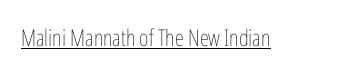
Q: Is the text bold? A: No.
Q: Is the text italic (slanted)? A: No, it is upright.
Q: Is the text underlined? A: Yes.
Q: Is the spacing between letters normal or unusually wide? A: Normal.
